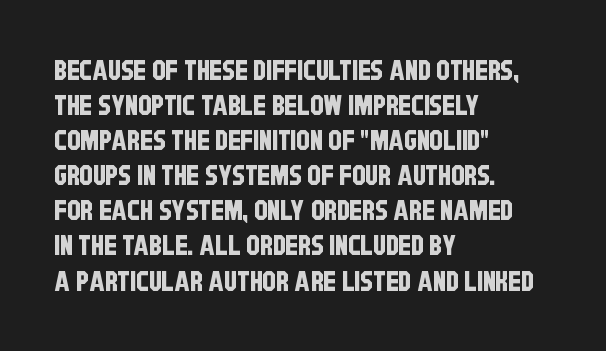
The image shows 27 px text type; set left-aligned, normal line spacing (1.3x), normal letter spacing, not underlined.
